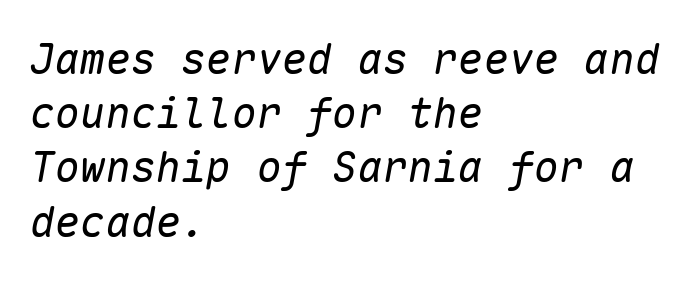
{"italic": "yes", "lean": "right", "slant_degrees": 10, "bold": "no", "weight": "regular", "width": "normal", "stroke_contrast": "low", "x_height": "medium", "monospaced": "yes", "underline": "no", "align": "left", "line_spacing": "normal", "line_spacing_ratio": 1.29, "letter_spacing": "normal", "letter_spacing_em": 0.0, "glyph_px": 42}
